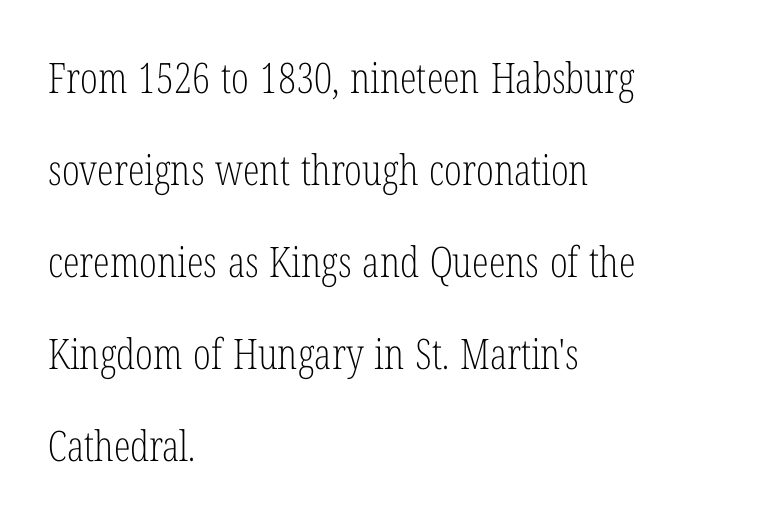
Q: Is the text bold? A: No.
Q: Is the text italic (slanted)? A: No, it is upright.
Q: Is the typeface a serif or a sans-serif typeface? A: Serif.
Q: Is the text underlined? A: No.
Q: How is the paragraph aligned? A: Left-aligned.
Q: Is the spacing between letters normal or unusually wide? A: Normal.
Q: Is the spacing between lines tight, normal or loose? A: Loose.
Q: Width (condensed, normal, or wide)? A: Condensed.
Q: Stroke contrast? A: Low.
Q: x-height? A: Medium.
Q: Monospaced? A: No.
